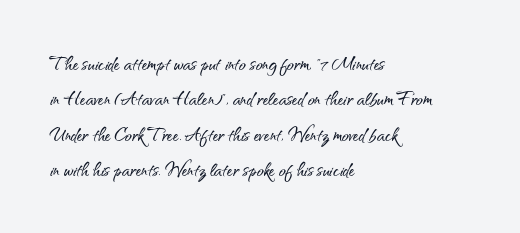
{"underline": "no", "align": "left", "line_spacing": "normal", "line_spacing_ratio": 1.54, "letter_spacing": "normal", "letter_spacing_em": 0.0, "glyph_px": 23}
